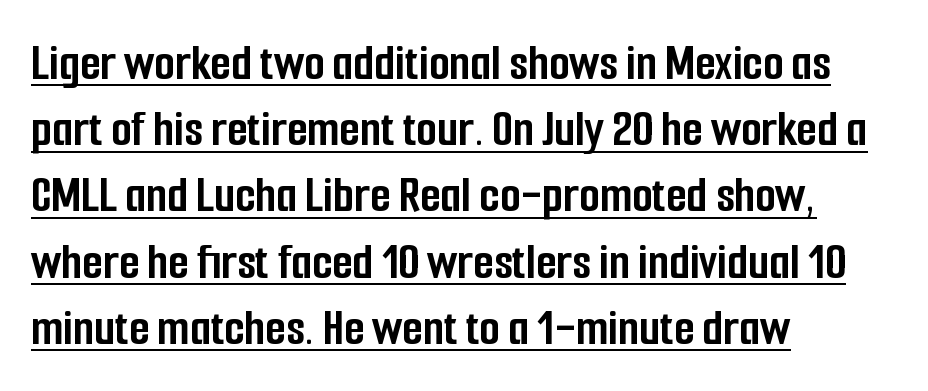
{"serif": "no", "italic": "no", "bold": "yes", "weight": "semibold", "width": "condensed", "stroke_contrast": "low", "x_height": "medium", "monospaced": "no", "underline": "yes", "align": "left", "line_spacing": "normal", "line_spacing_ratio": 1.25, "letter_spacing": "normal", "letter_spacing_em": 0.0, "glyph_px": 53}
